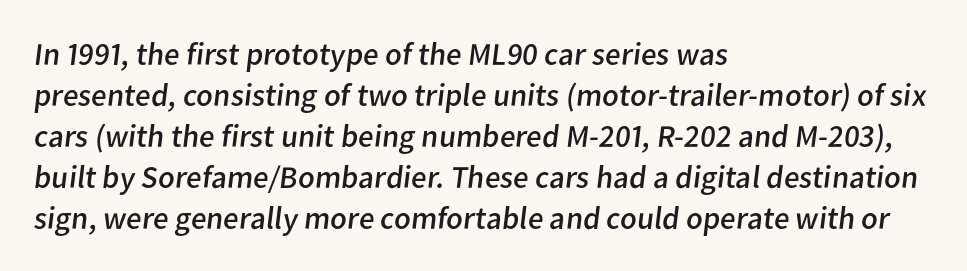
The letterforms sit shoulder to shoulder at normal distance. You can tell from the bare stems that sans-serif type was used. Each letter keeps its own natural width here, so spacing adapts to shape. Caption: multi-line text, flush left, ragged right.
